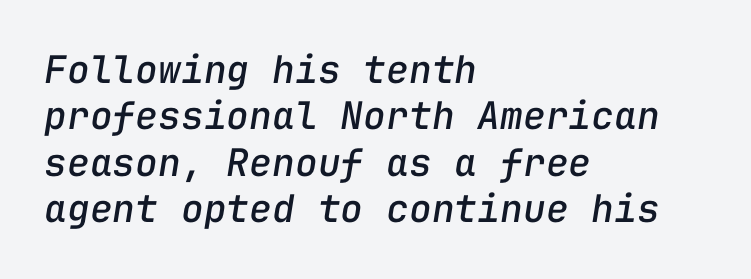
Each row of text sits above clean, open space. Do the characters align in a grid? Yes, the font is monospaced. Style check: oblique. The lines are quadded left. Nobody touched the tracking dial on this one.
